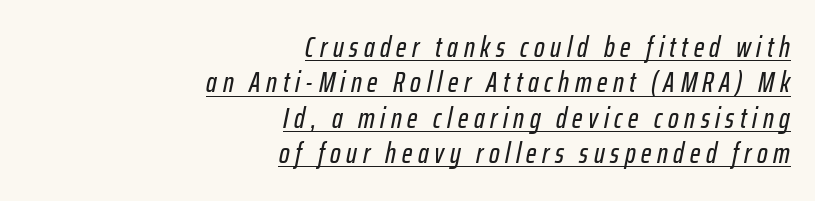
Q: Is the text italic (slanted)? A: Yes, it leans right by about 12 degrees.
Q: Is the text underlined? A: Yes.
Q: How is the paragraph aligned? A: Right-aligned.
Q: Is the spacing between letters normal or unusually wide? A: Unusually wide.
Q: Is the spacing between lines tight, normal or loose? A: Normal.
Q: Width (condensed, normal, or wide)? A: Condensed.
Q: Stroke contrast? A: Low.
Q: x-height? A: Medium.
Q: Monospaced? A: No.
